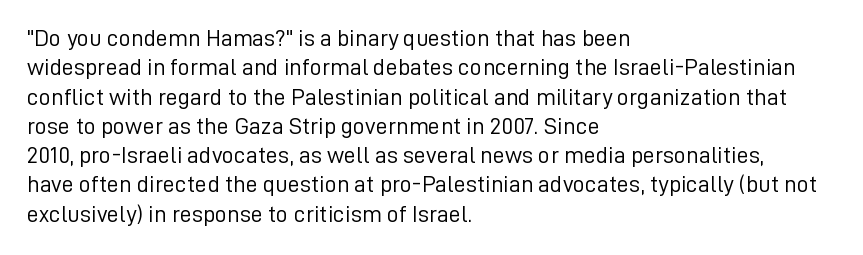
{"italic": "no", "bold": "no", "underline": "no", "align": "left", "line_spacing_ratio": 1.22, "letter_spacing": "normal", "letter_spacing_em": 0.0, "glyph_px": 24}
